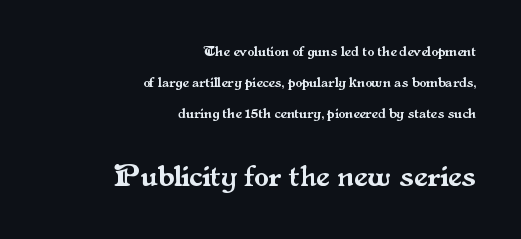
Unlike a clean sans, this face finishes its strokes with serifs. Do the characters align in a grid? No, the font is proportional. Vertically, the passage feels expansive, rows floating well apart. Descenders hang freely into open space. These lines keep a tight, regular rhythm from letter to letter.
